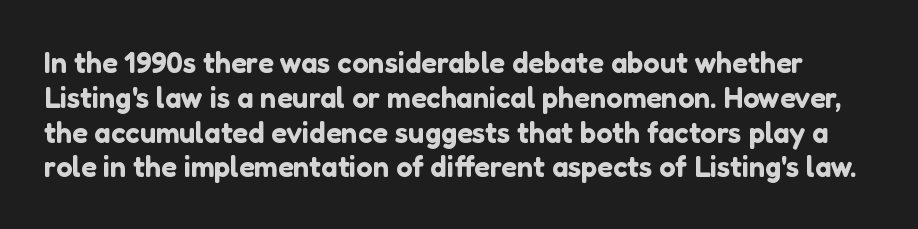
Is the letter spacing exaggerated? No — it looks like the ordinary default. Anything drawn beneath the words? Only blank space. The type sits square on the baseline with zero lean. Note the varied advance widths — an 'i' is clearly narrower than an 'm'. A typesetter would label this face a sans.
